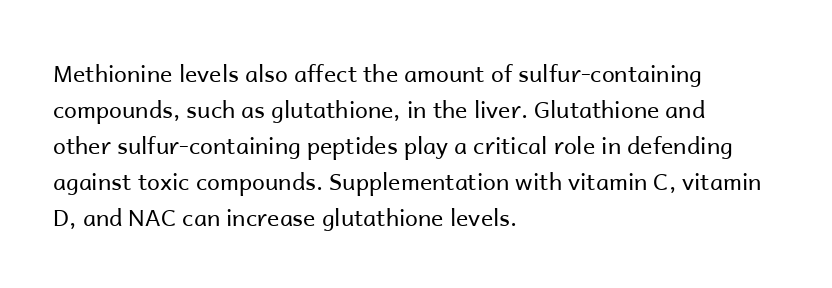
Q: Is the text bold? A: No.
Q: Is the text italic (slanted)? A: No, it is upright.
Q: Is the text underlined? A: No.
Q: How is the paragraph aligned? A: Left-aligned.
Q: Is the spacing between letters normal or unusually wide? A: Normal.
Q: Is the spacing between lines tight, normal or loose? A: Normal.
